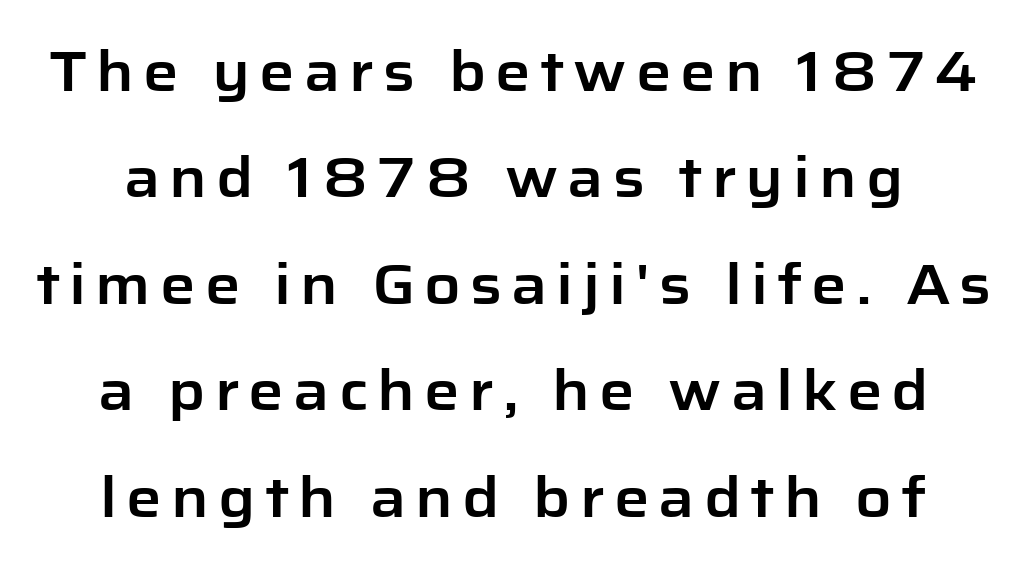
The image shows 56 px sans-serif type, upright; set centered, loose line spacing (1.9x), not underlined; low stroke contrast and a medium x-height.
